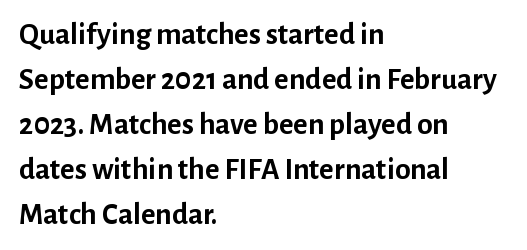
Are there feet on the stems? There aren't — it's a sans. The letters stand upright; this is a roman face. Where is the straight margin? On the left. Think of a printed novel: that variable character pitch is what you see here.
